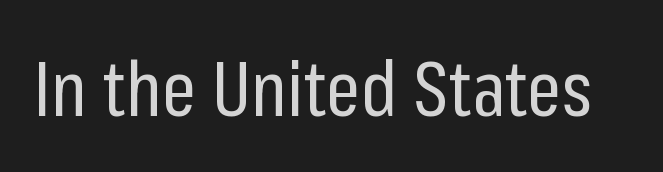
Weight class: somewhere from thin through regular. Every stem runs plumb, perpendicular to the baseline. The designer went with a sans here, leaving each stem footless. Characters follow at the spacing the type designer built in.
